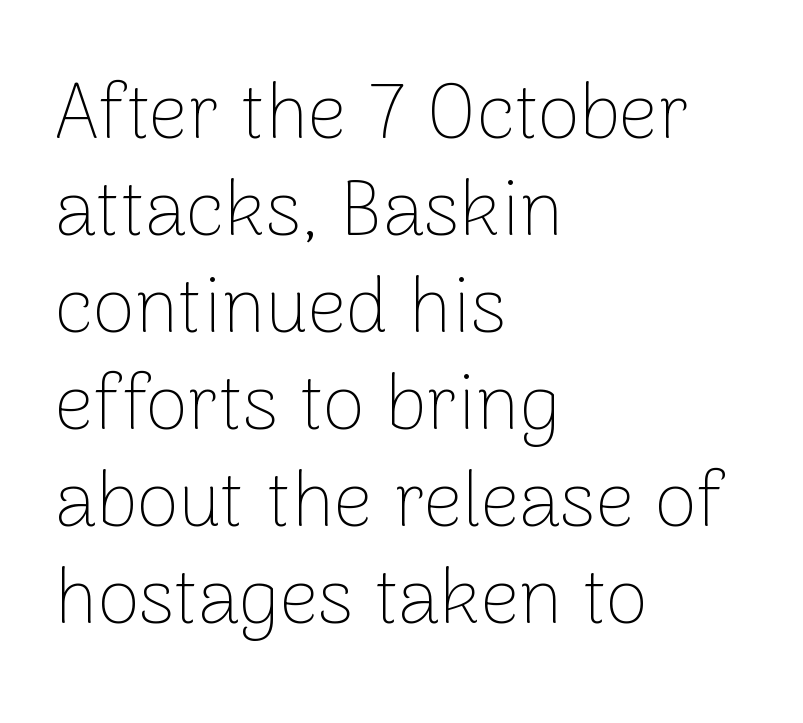
{"serif": "no", "italic": "no", "bold": "no", "weight": "thin", "width": "normal", "stroke_contrast": "low", "x_height": "medium", "monospaced": "no", "underline": "no", "align": "left", "line_spacing": "normal", "line_spacing_ratio": 1.26, "letter_spacing": "normal", "letter_spacing_em": 0.0, "glyph_px": 77}
